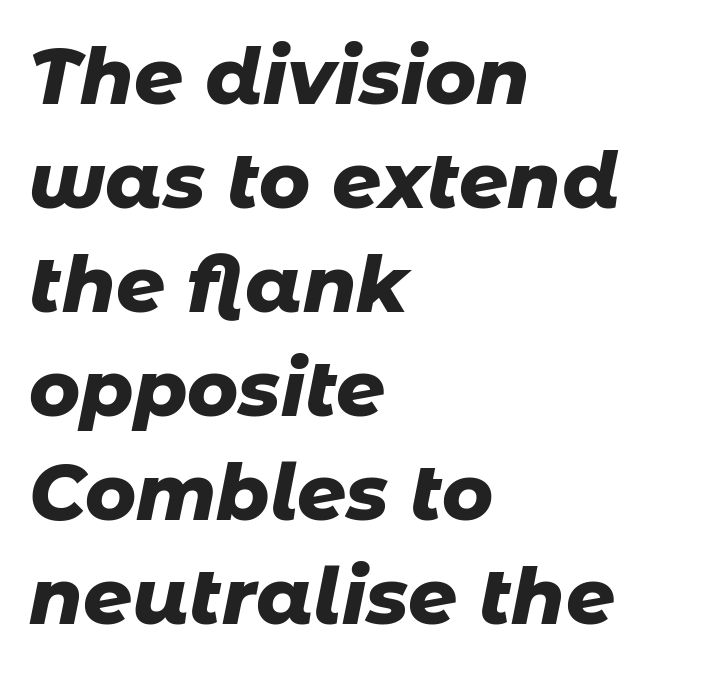
Q: Is the text bold? A: Yes.
Q: Is the text italic (slanted)? A: Yes, it leans right by about 11 degrees.
Q: Is the text underlined? A: No.
Q: How is the paragraph aligned? A: Left-aligned.
Q: Is the spacing between letters normal or unusually wide? A: Normal.
Q: Is the spacing between lines tight, normal or loose? A: Normal.
Q: Width (condensed, normal, or wide)? A: Normal.
Q: Stroke contrast? A: Low.
Q: x-height? A: Medium.
Q: Monospaced? A: No.
